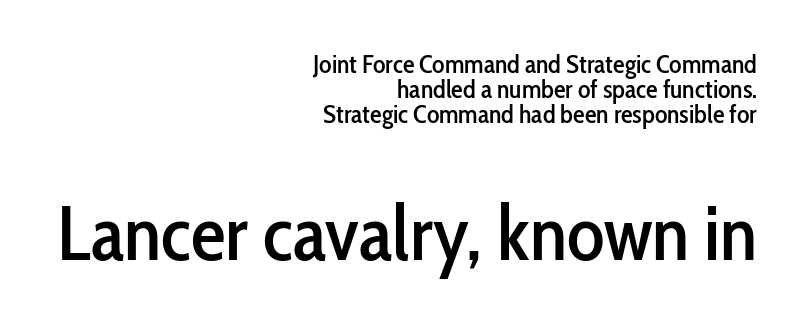
Q: Is the text italic (slanted)? A: No, it is upright.
Q: Is the typeface a serif or a sans-serif typeface? A: Sans-serif.
Q: Is the text underlined? A: No.
Q: How is the paragraph aligned? A: Right-aligned.
Q: Is the spacing between letters normal or unusually wide? A: Normal.
Q: Is the spacing between lines tight, normal or loose? A: Tight.
Q: Which block of text is set in a larger size, the first (top) or the second (bottom)? A: The second (bottom) one.
Q: Width (condensed, normal, or wide)? A: Condensed.
Q: Stroke contrast? A: Low.
Q: x-height? A: Medium.
Q: Monospaced? A: No.
